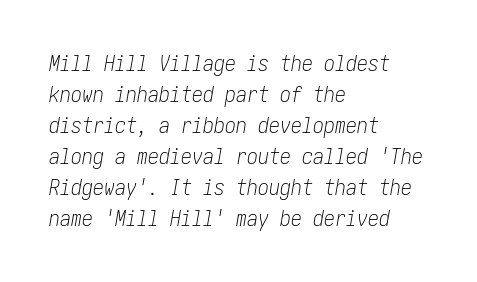
The image shows 22 px text type, italic (leaning right); set left-aligned, normal line spacing (1.41x), normal letter spacing, not underlined.
